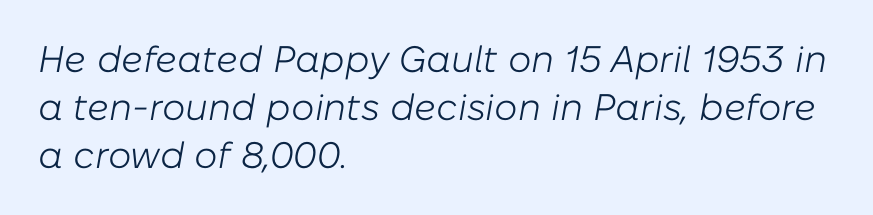
{"italic": "yes", "lean": "right", "slant_degrees": 10, "bold": "no", "weight": "light", "width": "normal", "stroke_contrast": "low", "x_height": "medium", "monospaced": "no", "underline": "no", "align": "left", "line_spacing": "normal", "line_spacing_ratio": 1.3, "letter_spacing": "normal", "letter_spacing_em": 0.0, "glyph_px": 37}
